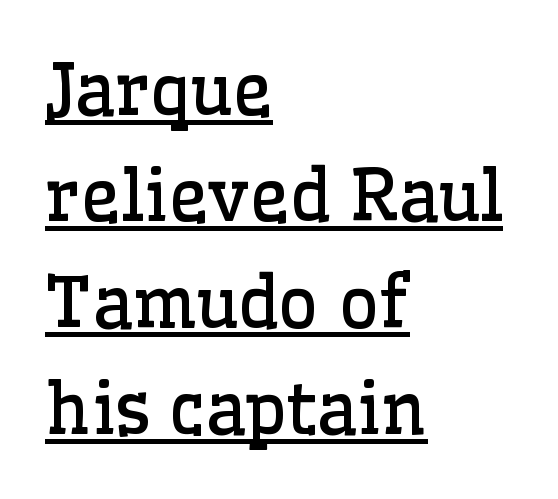
Q: Is the text bold? A: No.
Q: Is the text italic (slanted)? A: No, it is upright.
Q: Is the typeface a serif or a sans-serif typeface? A: Serif.
Q: Is the text underlined? A: Yes.
Q: How is the paragraph aligned? A: Left-aligned.
Q: Is the spacing between letters normal or unusually wide? A: Normal.
Q: Is the spacing between lines tight, normal or loose? A: Normal.
Q: Width (condensed, normal, or wide)? A: Normal.
Q: Stroke contrast? A: Low.
Q: x-height? A: Medium.
Q: Monospaced? A: No.
